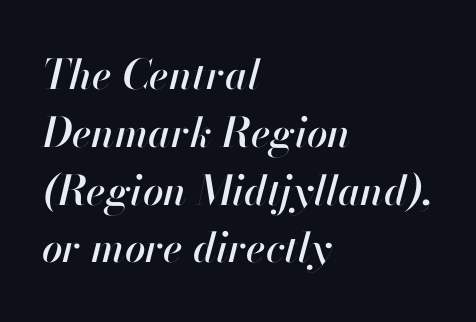
Q: Is the text italic (slanted)? A: Yes, it leans right by about 13 degrees.
Q: Is the text underlined? A: No.
Q: How is the paragraph aligned? A: Left-aligned.
Q: Is the spacing between letters normal or unusually wide? A: Normal.
Q: Is the spacing between lines tight, normal or loose? A: Normal.
Q: Width (condensed, normal, or wide)? A: Normal.
Q: Stroke contrast? A: High.
Q: x-height? A: Small.
Q: Monospaced? A: No.
